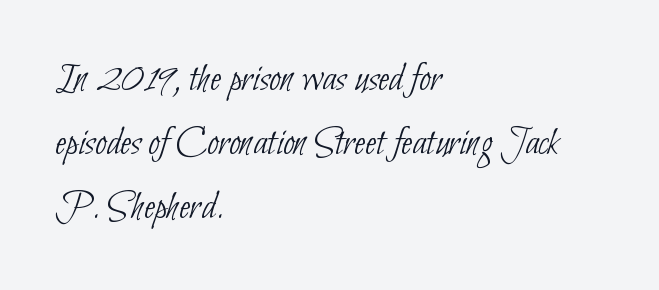
Q: Is the text bold? A: No.
Q: Is the typeface a serif or a sans-serif typeface? A: Sans-serif.
Q: Is the text underlined? A: No.
Q: How is the paragraph aligned? A: Left-aligned.
Q: Is the spacing between letters normal or unusually wide? A: Normal.
Q: Is the spacing between lines tight, normal or loose? A: Normal.
Q: Width (condensed, normal, or wide)? A: Condensed.
Q: Stroke contrast? A: Low.
Q: x-height? A: Small.
Q: Monospaced? A: No.
